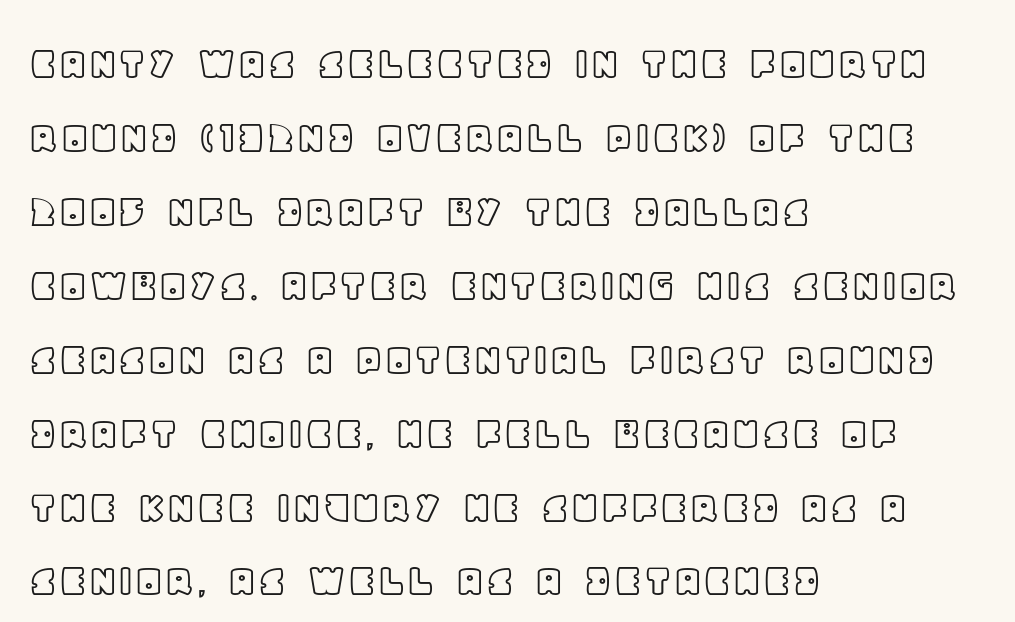
The image shows 48 px text type, upright; set left-aligned, normal line spacing (1.54x), normal letter spacing, not underlined; a large x-height.
